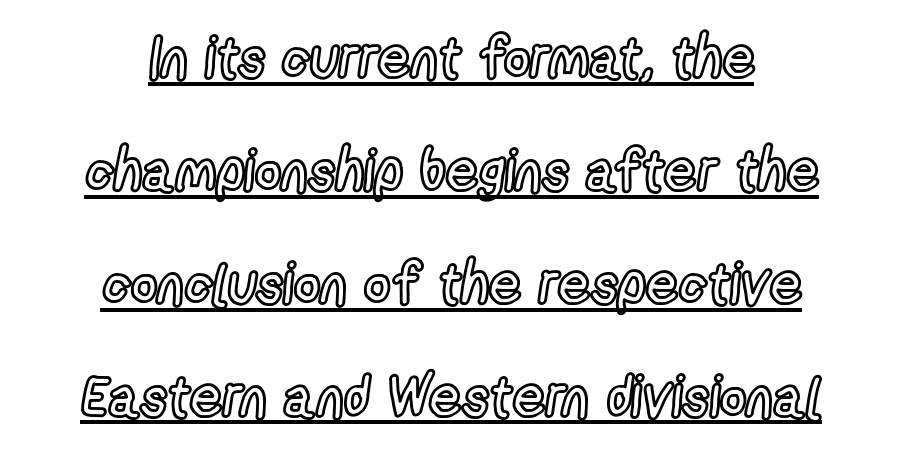
The image shows 57 px condensed type; set centered, loose line spacing (1.98x), normal letter spacing, underlined; a medium x-height.
